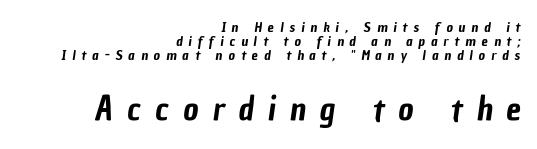
This block would grow much taller if given ordinary leading; it's compressed now. Two sizes are in play, and the larger belongs to the second block. The passage shown is typed in a proportional face where columns would drift. Letter spacing: wide. Has an underline been added? It has not.
